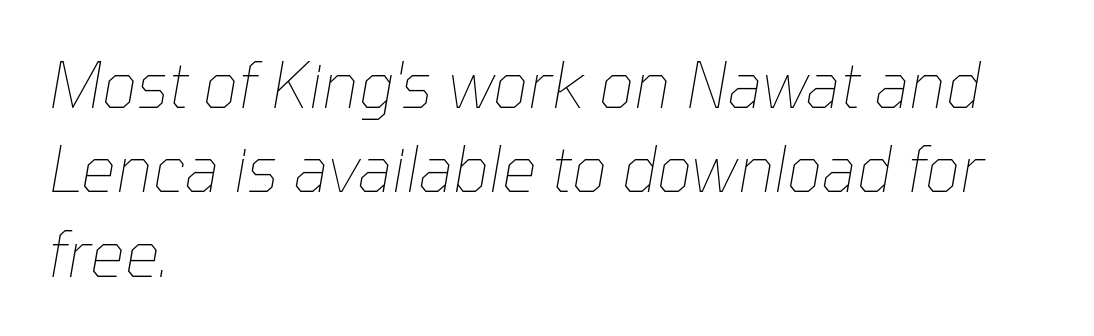
{"italic": "yes", "lean": "right", "slant_degrees": 10, "bold": "no", "weight": "thin", "width": "normal", "stroke_contrast": "low", "x_height": "medium", "monospaced": "no", "underline": "no", "align": "left", "line_spacing": "normal", "line_spacing_ratio": 1.36, "letter_spacing": "normal", "letter_spacing_em": 0.0, "glyph_px": 62}
